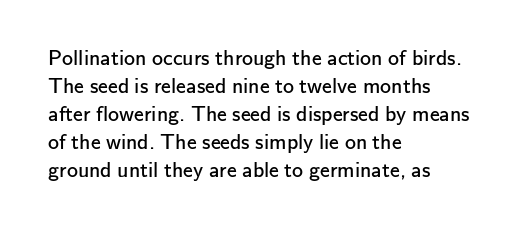
Q: Is the text bold? A: No.
Q: Is the text italic (slanted)? A: No, it is upright.
Q: Is the text underlined? A: No.
Q: How is the paragraph aligned? A: Left-aligned.
Q: Is the spacing between letters normal or unusually wide? A: Normal.
Q: Is the spacing between lines tight, normal or loose? A: Normal.
